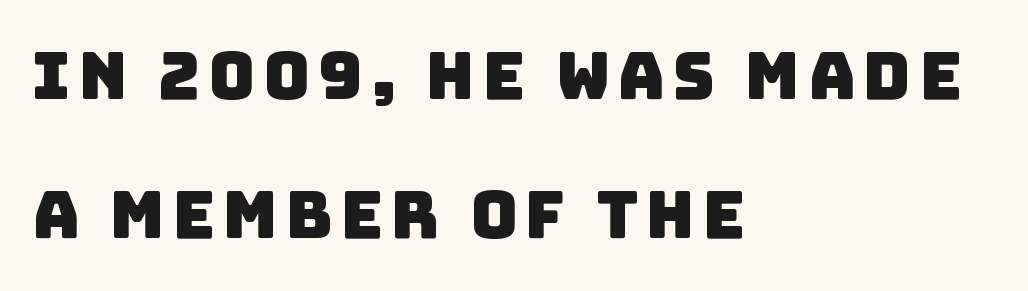
Q: Is the typeface a serif or a sans-serif typeface? A: Sans-serif.
Q: Is the text underlined? A: No.
Q: How is the paragraph aligned? A: Left-aligned.
Q: Is the spacing between lines tight, normal or loose? A: Loose.
Q: Width (condensed, normal, or wide)? A: Normal.
Q: Stroke contrast? A: Low.
Q: x-height? A: Large.
Q: Monospaced? A: No.
